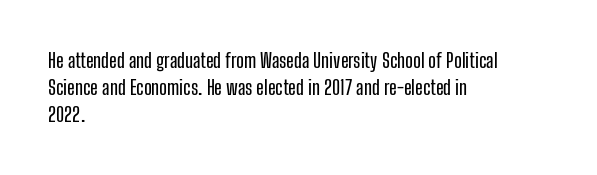
The image shows 20 px text type, upright; set left-aligned, normal line spacing (1.35x), normal letter spacing, not underlined.
